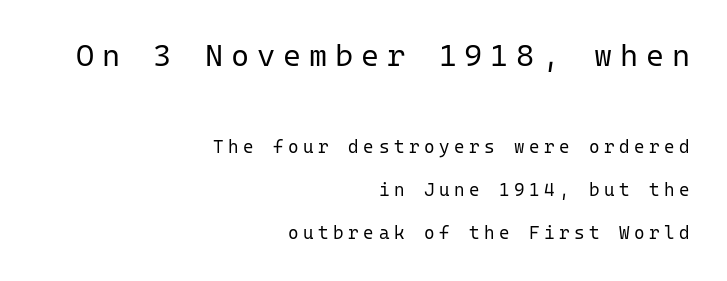
{"serif": "no", "italic": "no", "bold": "no", "weight": "regular", "width": "normal", "stroke_contrast": "low", "x_height": "medium", "monospaced": "yes", "underline": "no", "align": "right", "line_spacing": "loose", "line_spacing_ratio": 2.39, "letter_spacing": "wide", "letter_spacing_em": 0.25, "larger_block": "first", "size_ratio": 1.72, "glyph_px": 31}
